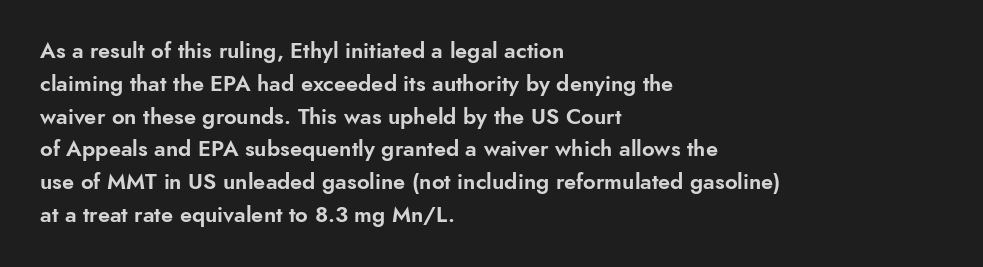
{"italic": "no", "underline": "no", "align": "left", "line_spacing": "normal", "line_spacing_ratio": 1.49, "letter_spacing": "normal", "letter_spacing_em": 0.0, "glyph_px": 22}
